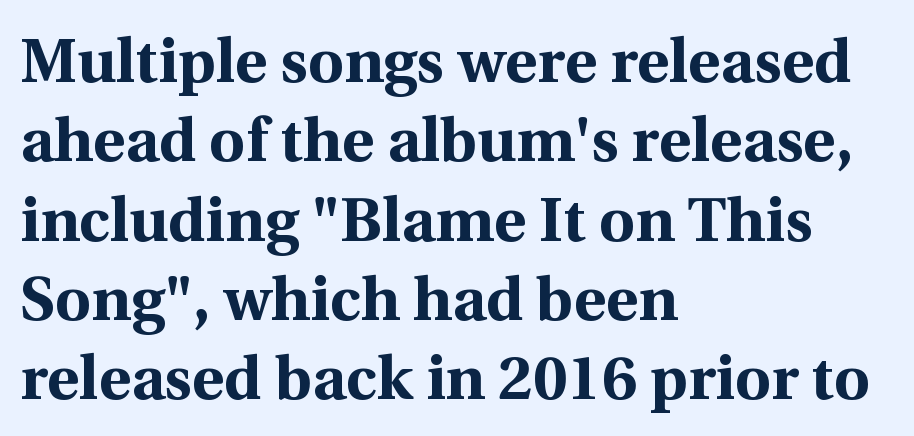
The image shows 62 px bold serif type, upright; set left-aligned, normal line spacing (1.28x), normal letter spacing, not underlined; a medium x-height.
